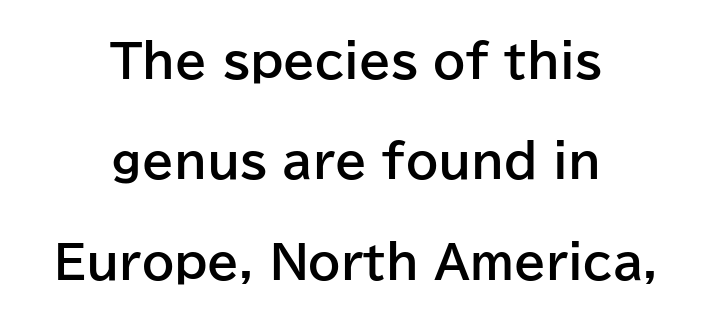
Q: Is the text bold? A: Yes.
Q: Is the text italic (slanted)? A: No, it is upright.
Q: Is the typeface a serif or a sans-serif typeface? A: Sans-serif.
Q: Is the text underlined? A: No.
Q: How is the paragraph aligned? A: Centered.
Q: Is the spacing between letters normal or unusually wide? A: Normal.
Q: Is the spacing between lines tight, normal or loose? A: Loose.
Q: Width (condensed, normal, or wide)? A: Normal.
Q: Stroke contrast? A: Low.
Q: x-height? A: Medium.
Q: Monospaced? A: No.
